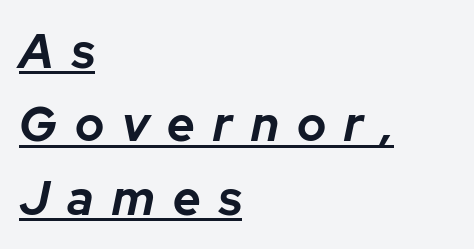
A rule runs beneath these lines of type. Notice how descenders clear the ascenders below comfortably — that's standard leading. Horizontal alignment here is leftward, the default for most running prose. Observe the lean: these are italic letterforms.
